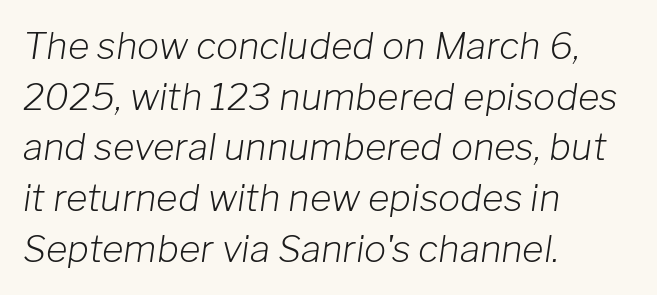
The image shows 37 px light type, italic (leaning right); set left-aligned, normal line spacing (1.37x), normal letter spacing, not underlined; low stroke contrast and a medium x-height.
